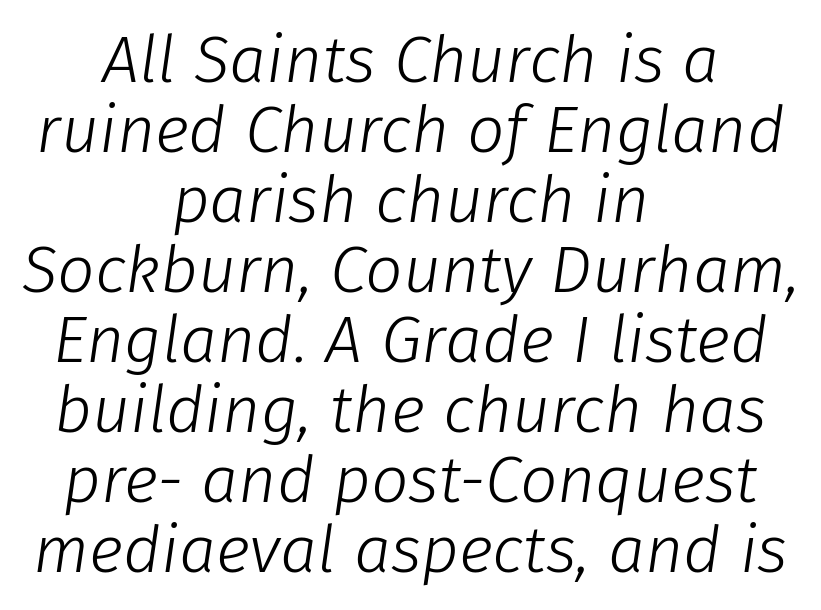
{"italic": "yes", "lean": "right", "slant_degrees": 8, "bold": "no", "weight": "light", "width": "normal", "stroke_contrast": "low", "x_height": "medium", "monospaced": "no", "underline": "no", "align": "center", "line_spacing": "tight", "line_spacing_ratio": 1.06, "letter_spacing": "normal", "letter_spacing_em": 0.0, "glyph_px": 66}
